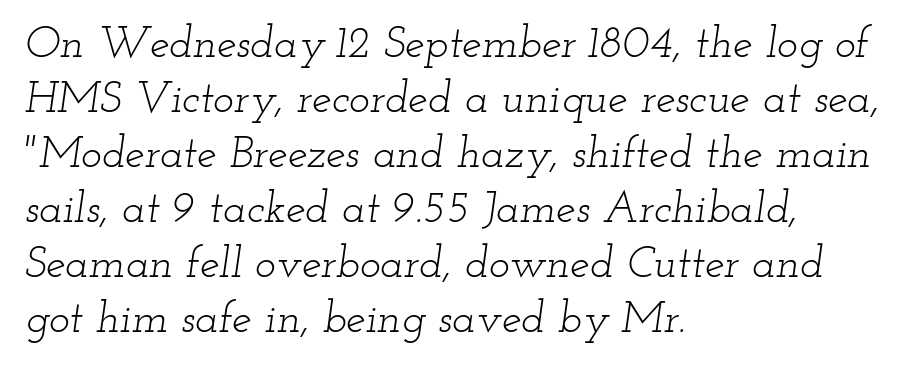
Q: Is the text bold? A: No.
Q: Is the text italic (slanted)? A: Yes, it leans right by about 12 degrees.
Q: Is the typeface a serif or a sans-serif typeface? A: Serif.
Q: Is the text underlined? A: No.
Q: How is the paragraph aligned? A: Left-aligned.
Q: Is the spacing between letters normal or unusually wide? A: Normal.
Q: Is the spacing between lines tight, normal or loose? A: Normal.
Q: Width (condensed, normal, or wide)? A: Wide.
Q: Stroke contrast? A: Low.
Q: x-height? A: Small.
Q: Monospaced? A: No.
